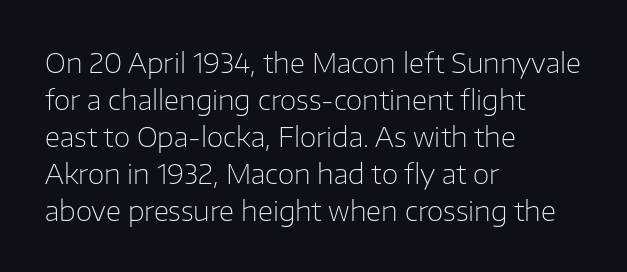
Reading down the block, your eye returns to a fixed left position each line. Tall strokes in this sample are plumb rather than angled. The rendering uses a moderate line-height, typical for paragraphs. This is not heavy type; no bold has been used. Any mark beneath the type? The region is blank. Each word holds together tightly as a unit, with standard inter-letter gaps.
